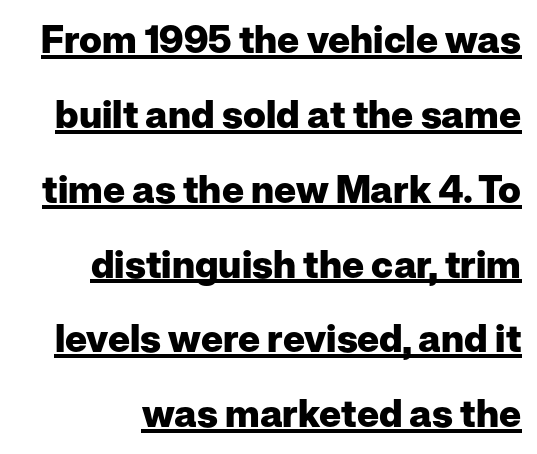
{"serif": "no", "italic": "no", "bold": "yes", "weight": "heavy", "width": "normal", "stroke_contrast": "low", "x_height": "medium", "monospaced": "no", "underline": "yes", "line_spacing": "loose", "line_spacing_ratio": 1.97, "letter_spacing": "normal", "letter_spacing_em": 0.0, "glyph_px": 38}
